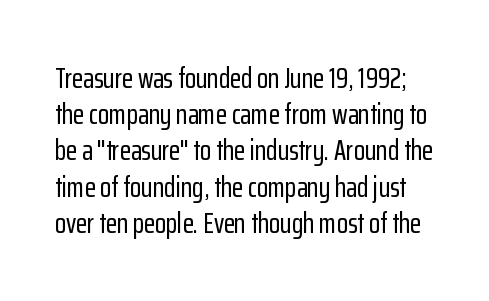
Q: Is the text italic (slanted)? A: No, it is upright.
Q: Is the typeface a serif or a sans-serif typeface? A: Sans-serif.
Q: Is the text underlined? A: No.
Q: Is the spacing between letters normal or unusually wide? A: Normal.
Q: Is the spacing between lines tight, normal or loose? A: Normal.
Q: Width (condensed, normal, or wide)? A: Condensed.
Q: Stroke contrast? A: Low.
Q: x-height? A: Medium.
Q: Monospaced? A: No.
